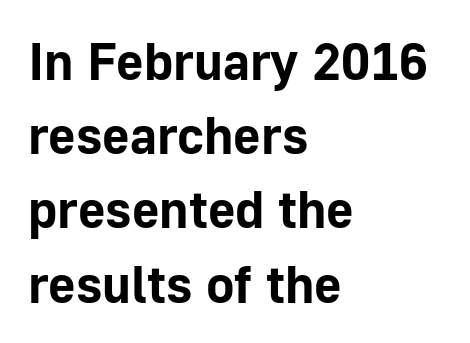
{"serif": "no", "italic": "no", "bold": "yes", "weight": "bold", "width": "normal", "stroke_contrast": "low", "x_height": "medium", "monospaced": "no", "underline": "no", "align": "left", "line_spacing": "normal", "line_spacing_ratio": 1.4, "letter_spacing": "normal", "letter_spacing_em": 0.0, "glyph_px": 53}
